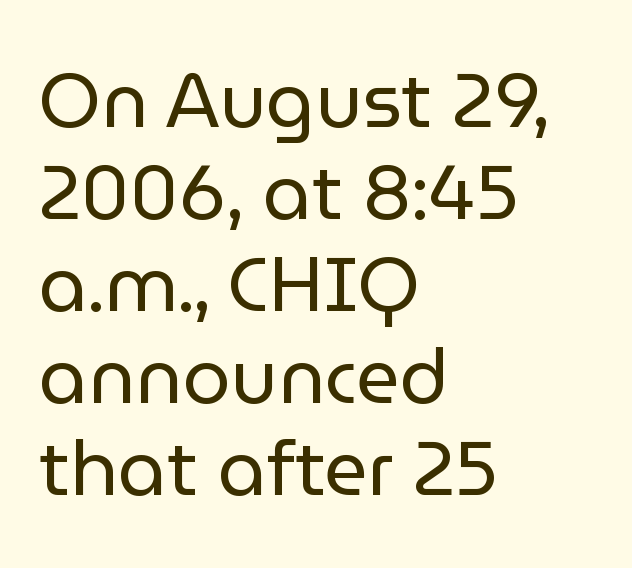
These lines are rendered in a variable-pitch font. The rendering shows plain stroke endings on the letterforms — a sans-serif design. Upright lettering throughout. Bare-footed words on every line. Weight: in the light-to-regular range.
